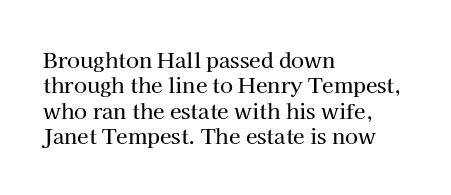
Short and long lines alike share a common starting point at left. Letters rest on an invisible, unmarked baseline. No extra tracking has been applied to these lines. Is there any slant? The stems are plumb.
